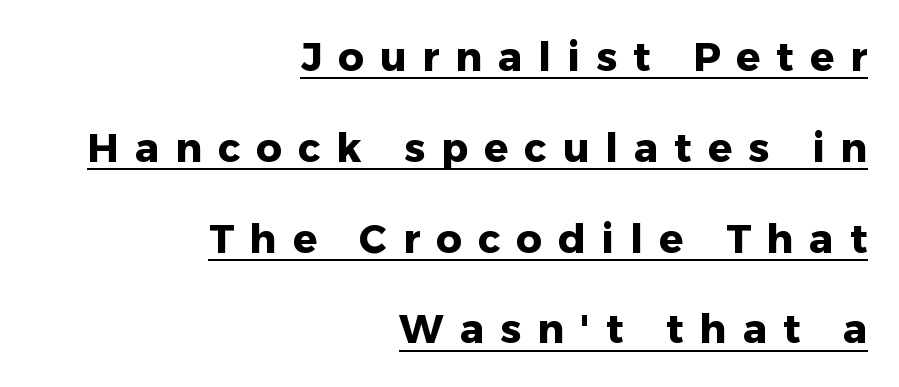
The image shows 40 px heavy sans-serif type, upright; set right-aligned, loose line spacing (2.27x), unusually wide letter spacing (+0.4 em), underlined; low stroke contrast and a medium x-height.
